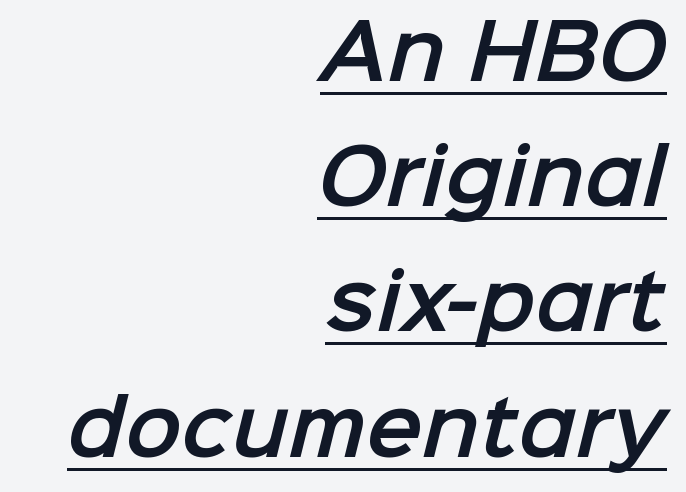
These lines keep a tight, regular rhythm from letter to letter. Do the characters align in a grid? No, the font is proportional. Somebody hit Ctrl+U on this one — the words are underlined. How would I describe the line gaps? Plain and ordinary. Horizontal alignment here is rightward, an uncommon choice for prose. Each letter's strokes conclude bluntly, with no projecting serifs.
